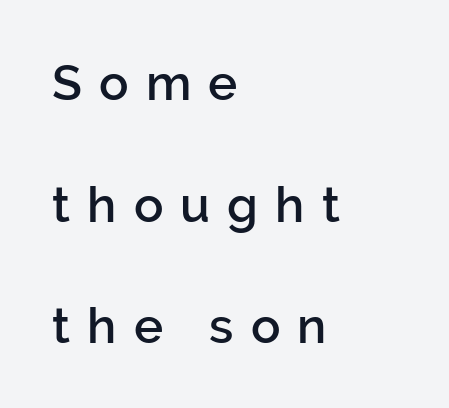
The image shows 49 px sans-serif type, upright; set left-aligned, loose line spacing (2.48x), unusually wide letter spacing (+0.35 em), not underlined; low stroke contrast and a medium x-height.
